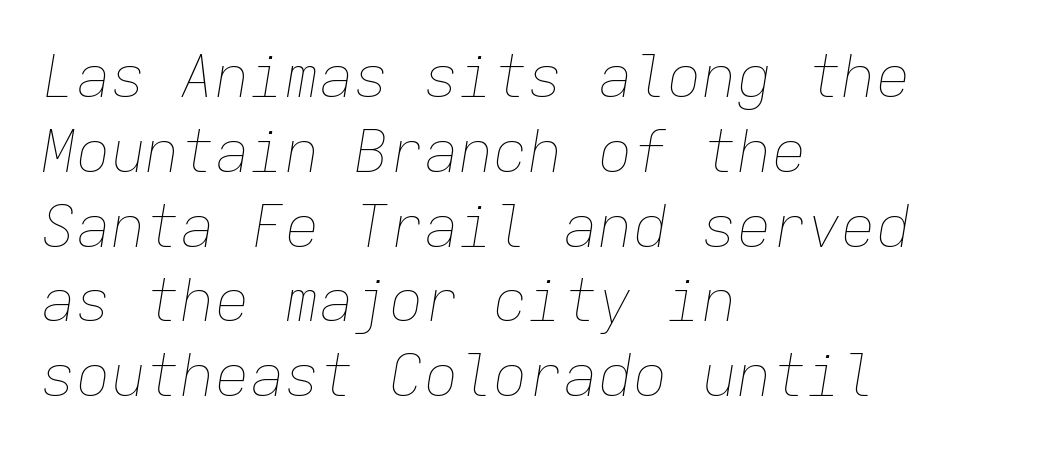
{"italic": "yes", "lean": "right", "slant_degrees": 9, "bold": "no", "weight": "thin", "width": "normal", "stroke_contrast": "low", "x_height": "medium", "monospaced": "yes", "underline": "no", "align": "left", "line_spacing": "normal", "line_spacing_ratio": 1.29, "letter_spacing": "normal", "letter_spacing_em": 0.0, "glyph_px": 58}
